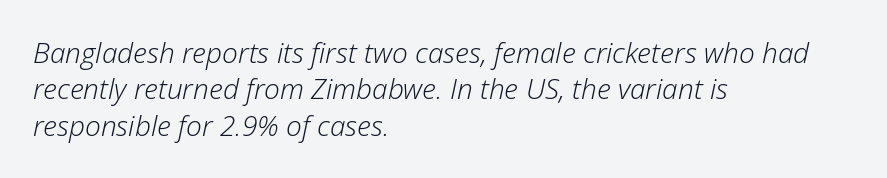
{"italic": "yes", "lean": "right", "slant_degrees": 12, "bold": "no", "weight": "light", "width": "normal", "stroke_contrast": "low", "x_height": "medium", "monospaced": "no", "underline": "no", "align": "left", "line_spacing": "normal", "line_spacing_ratio": 1.3, "letter_spacing": "normal", "letter_spacing_em": 0.0, "glyph_px": 28}
